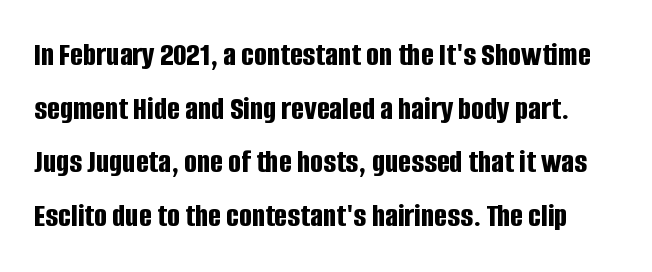
The image shows 34 px bold, condensed sans-serif type, upright; set normal line spacing (1.58x), normal letter spacing, not underlined; low stroke contrast and a large x-height.
